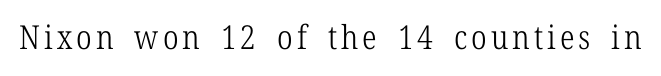
Q: Is the text bold? A: No.
Q: Is the text italic (slanted)? A: No, it is upright.
Q: Is the typeface a serif or a sans-serif typeface? A: Serif.
Q: Is the text underlined? A: No.
Q: Width (condensed, normal, or wide)? A: Condensed.
Q: Stroke contrast? A: Low.
Q: x-height? A: Medium.
Q: Monospaced? A: No.
